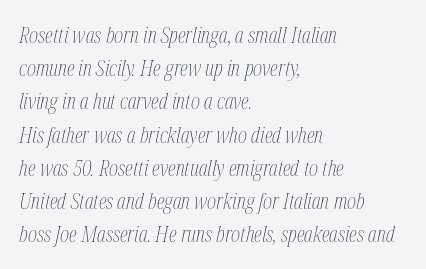
Caption: multi-line text, flush left, ragged right. The rendering uses a moderate line-height, typical for paragraphs. This reads as an unemphasized weight, regular at the heaviest. Designer's note — italics engaged. Letters rest on an invisible, unmarked baseline.
